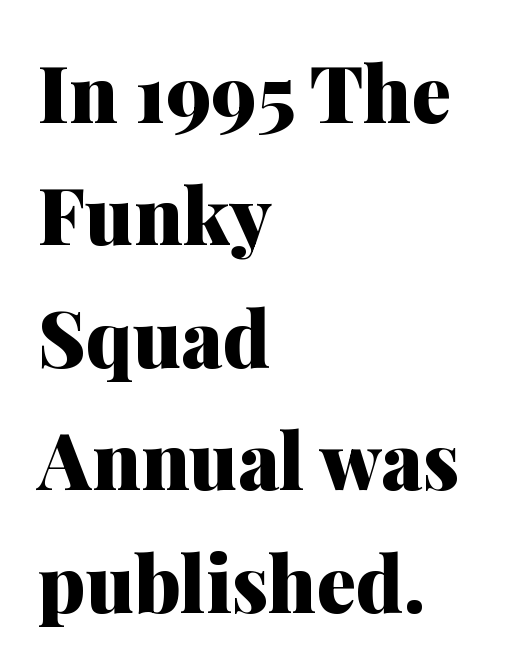
Teacher's note: observe the even left margin — that is flush-left alignment. The letters sit at their default tracking, neither squeezed nor spread. Here the designer chose a conventional face with non-uniform glyph widths. Letterform terminals end in serifs throughout the passage.
